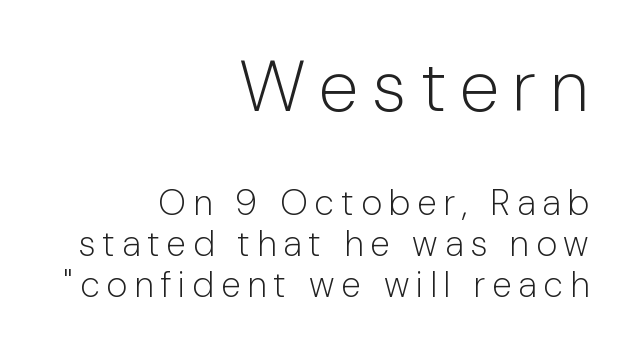
{"serif": "no", "italic": "no", "bold": "no", "weight": "light", "width": "normal", "stroke_contrast": "low", "x_height": "medium", "monospaced": "no", "underline": "no", "align": "right", "line_spacing": "tight", "line_spacing_ratio": 1.14, "larger_block": "first", "size_ratio": 2.0, "glyph_px": 72}
